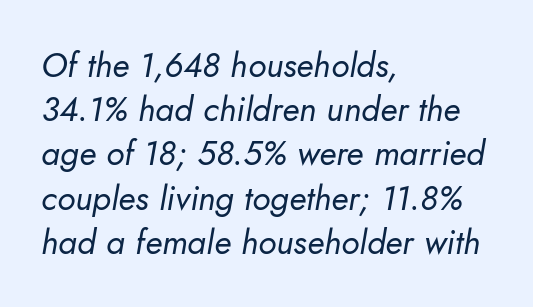
Letters rest on an invisible, unmarked baseline. Is the type slanted? Yes — the strokes lean at a clear angle. Do the characters align in a grid? No, the font is proportional. Nothing unusual about the tracking: characters are spaced as the font intends. This is not heavy type; no bold has been used. One-word summary of the alignment: left.
